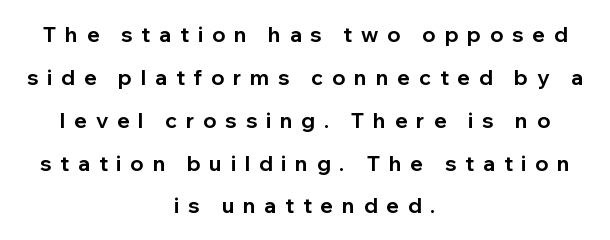
The tracking jumps out immediately: characters are airy and widely separated. The gap between lines stays unmarked. Honestly, the rows look like they've been pulled way apart. Characters remain perfectly vertical along every line.
